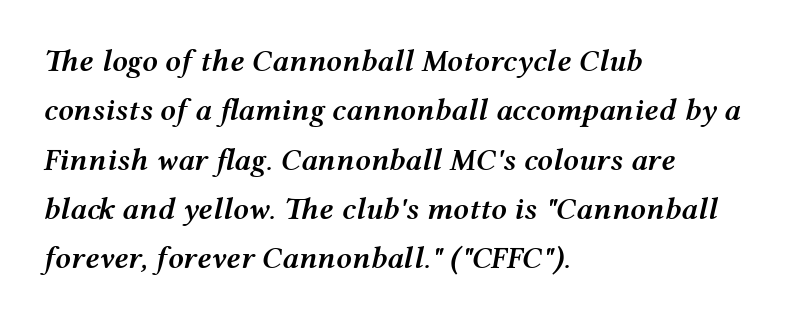
The image shows 31 px semibold, wide type, italic (leaning right); set left-aligned, normal line spacing (1.59x), normal letter spacing, not underlined; medium stroke contrast and a medium x-height.
